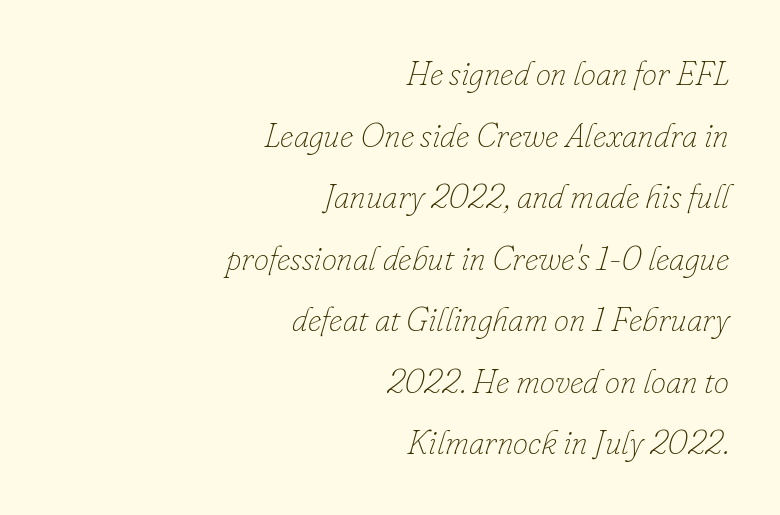
Q: Is the text bold? A: No.
Q: Is the text italic (slanted)? A: Yes, it leans right by about 16 degrees.
Q: Is the text underlined? A: No.
Q: How is the paragraph aligned? A: Right-aligned.
Q: Is the spacing between letters normal or unusually wide? A: Normal.
Q: Width (condensed, normal, or wide)? A: Normal.
Q: Stroke contrast? A: Low.
Q: x-height? A: Small.
Q: Monospaced? A: No.
